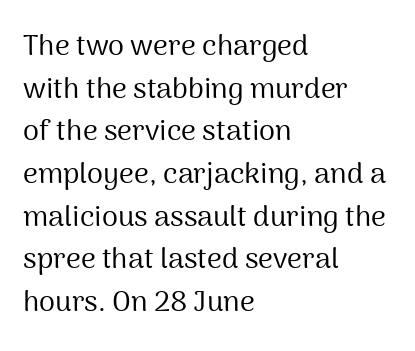
{"serif": "no", "italic": "no", "bold": "no", "weight": "regular", "width": "normal", "stroke_contrast": "medium", "x_height": "medium", "monospaced": "no", "underline": "no", "align": "left", "line_spacing": "normal", "line_spacing_ratio": 1.47, "letter_spacing": "normal", "letter_spacing_em": 0.0, "glyph_px": 29}
